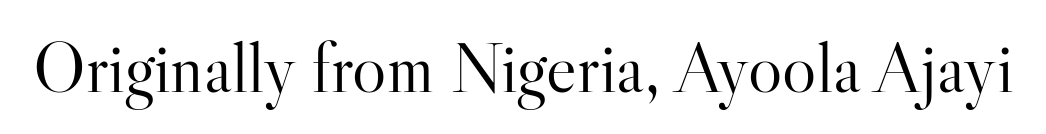
Q: Is the text bold? A: No.
Q: Is the text italic (slanted)? A: No, it is upright.
Q: Is the typeface a serif or a sans-serif typeface? A: Serif.
Q: Is the text underlined? A: No.
Q: Is the spacing between letters normal or unusually wide? A: Normal.
Q: Width (condensed, normal, or wide)? A: Normal.
Q: Stroke contrast? A: High.
Q: x-height? A: Small.
Q: Monospaced? A: No.
